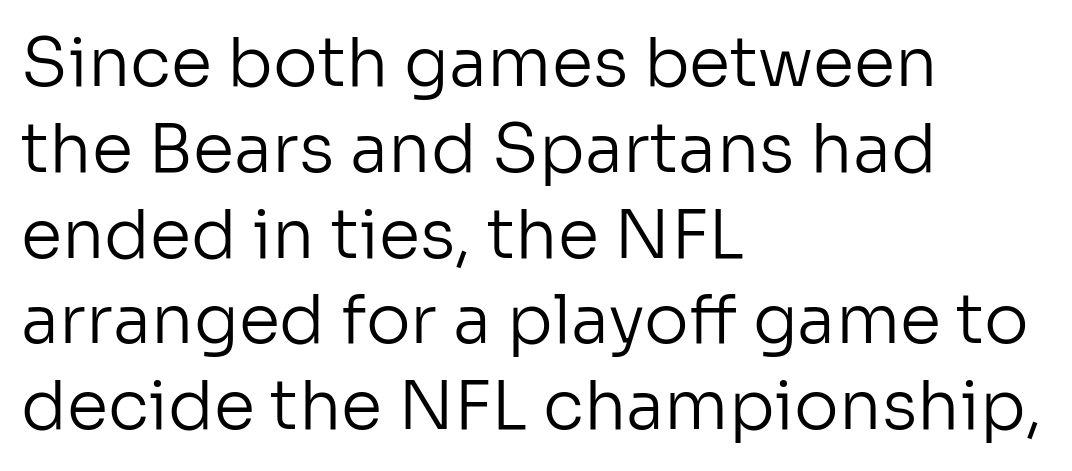
The line-height multiplier appears to be the usual default. The gap between lines stays unmarked. On a weight scale, this lands at 450 or below. The type sits square on the baseline with zero lean. You can tell from the bare stems that sans-serif type was used. Short note: letters normally spaced.
